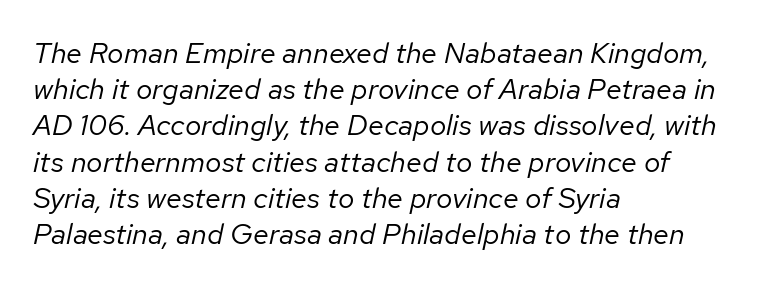
These lines are set flush left with a ragged right edge. The cut favours lightness, reaching ordinary text weight at its darkest. Varying glyph widths throughout — classic text-font behaviour. Quick note: underline off.
